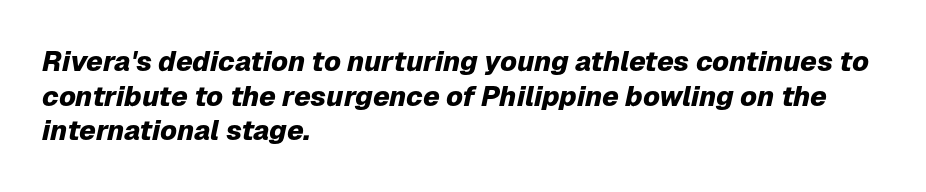
Q: Is the text bold? A: Yes.
Q: Is the text italic (slanted)? A: Yes, it leans right by about 12 degrees.
Q: Is the text underlined? A: No.
Q: How is the paragraph aligned? A: Left-aligned.
Q: Is the spacing between letters normal or unusually wide? A: Normal.
Q: Width (condensed, normal, or wide)? A: Normal.
Q: Stroke contrast? A: Low.
Q: x-height? A: Medium.
Q: Monospaced? A: No.
